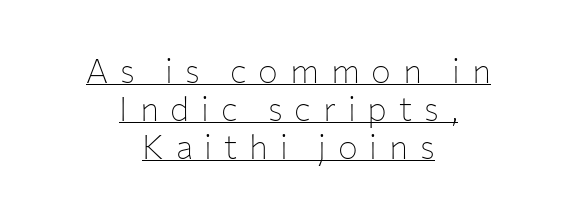
The image shows 33 px thin sans-serif type, upright; set centered, tight line spacing (1.15x), unusually wide letter spacing (+0.36 em), underlined; low stroke contrast and a medium x-height.
